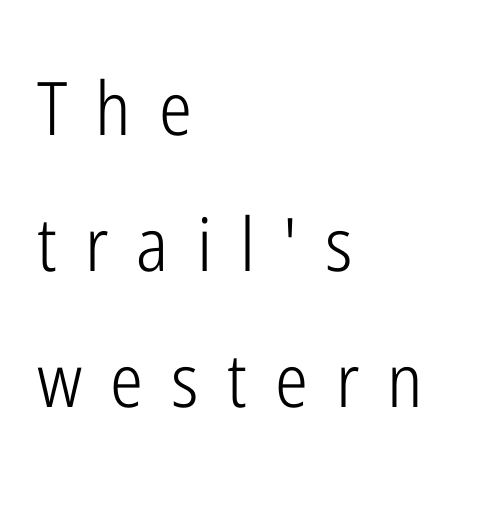
Q: Is the text bold? A: No.
Q: Is the text italic (slanted)? A: No, it is upright.
Q: Is the typeface a serif or a sans-serif typeface? A: Sans-serif.
Q: Is the text underlined? A: No.
Q: How is the paragraph aligned? A: Left-aligned.
Q: Is the spacing between letters normal or unusually wide? A: Unusually wide.
Q: Width (condensed, normal, or wide)? A: Condensed.
Q: Stroke contrast? A: Low.
Q: x-height? A: Medium.
Q: Monospaced? A: No.
